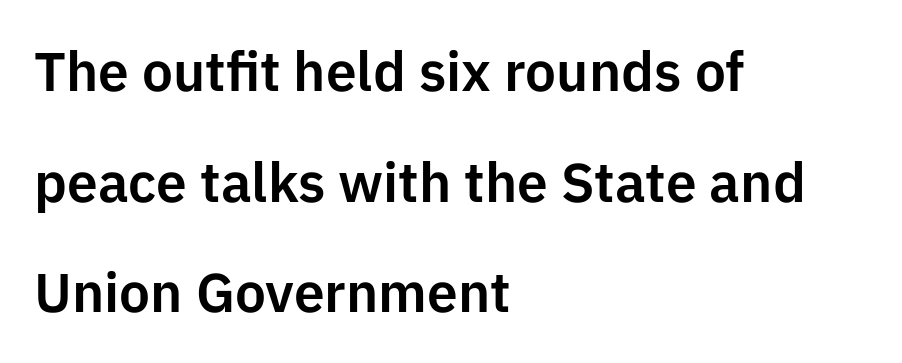
The image shows 55 px sans-serif type, upright; set left-aligned, loose line spacing (2.01x), normal letter spacing, not underlined; low stroke contrast and a medium x-height.
